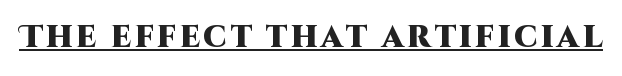
{"serif": "no", "italic": "no", "bold": "yes", "weight": "heavy", "width": "normal", "stroke_contrast": "high", "x_height": "large", "monospaced": "no", "underline": "yes", "glyph_px": 30}
